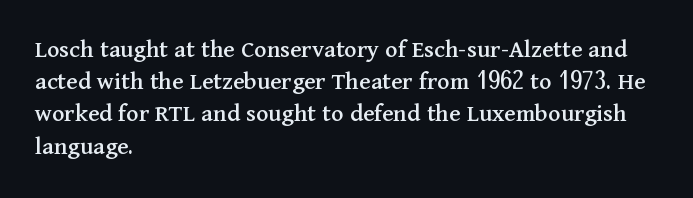
{"italic": "no", "underline": "no", "align": "left", "line_spacing_ratio": 1.24, "letter_spacing": "normal", "letter_spacing_em": 0.0, "glyph_px": 26}
